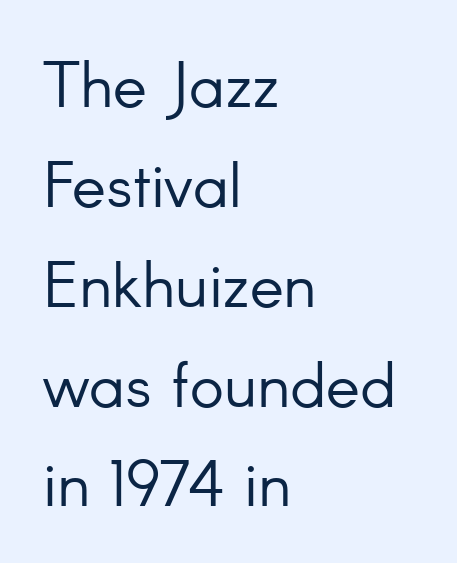
Q: Is the text bold? A: No.
Q: Is the text italic (slanted)? A: No, it is upright.
Q: Is the typeface a serif or a sans-serif typeface? A: Sans-serif.
Q: Is the text underlined? A: No.
Q: How is the paragraph aligned? A: Left-aligned.
Q: Is the spacing between letters normal or unusually wide? A: Normal.
Q: Is the spacing between lines tight, normal or loose? A: Normal.
Q: Width (condensed, normal, or wide)? A: Normal.
Q: Stroke contrast? A: Low.
Q: x-height? A: Small.
Q: Monospaced? A: No.
